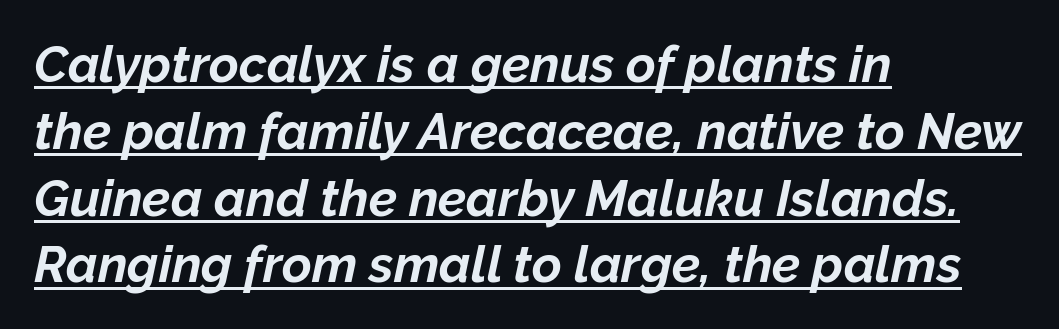
Caption: multi-line text, flush left, ragged right. Observe the lean: these are italic letterforms. The face used here is proportionally spaced, like ordinary book or web type. Notice how descenders clear the ascenders below comfortably — that's standard leading. The tracking reads as untouched default to a designer's eye.
